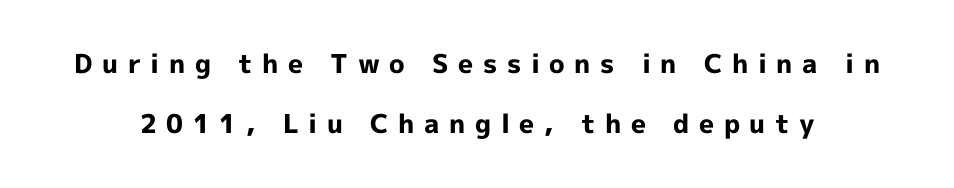
Q: Is the text bold? A: Yes.
Q: Is the text italic (slanted)? A: No, it is upright.
Q: Is the text underlined? A: No.
Q: Is the spacing between letters normal or unusually wide? A: Unusually wide.
Q: Is the spacing between lines tight, normal or loose? A: Loose.
